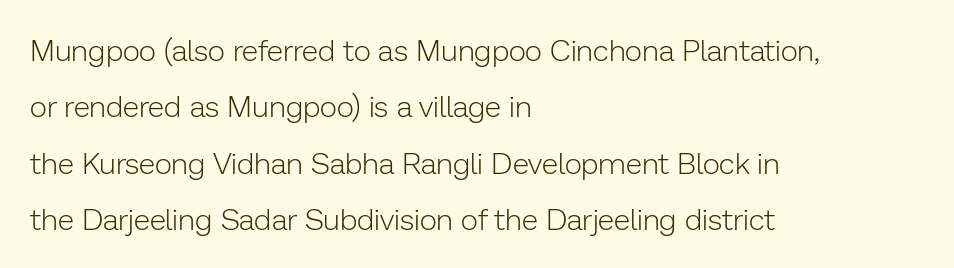
The image shows 30 px light sans-serif type, upright; set left-aligned, line spacing 1.88x, normal letter spacing, not underlined; low stroke contrast and a medium x-height.
